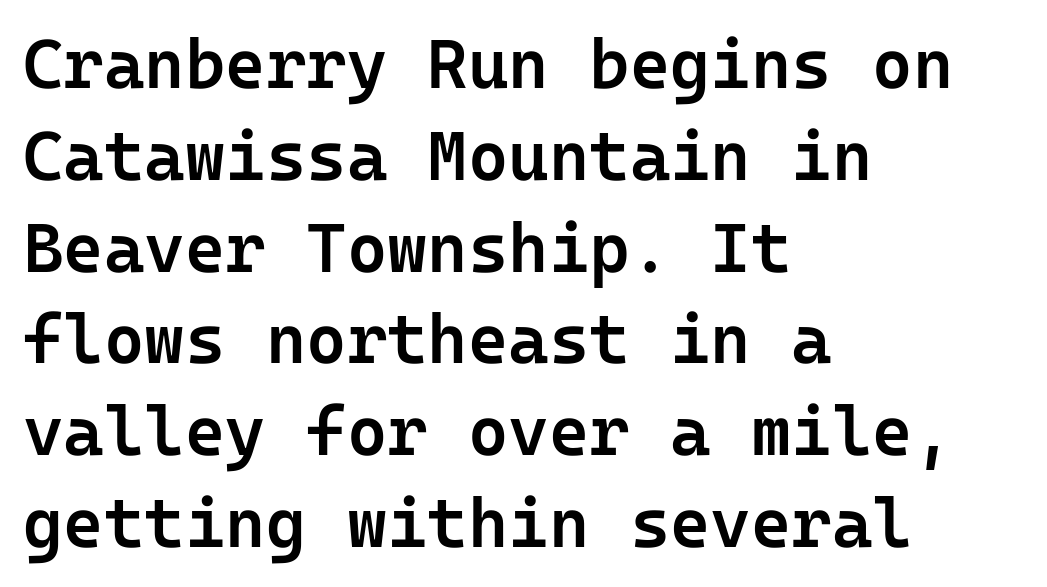
{"serif": "no", "italic": "no", "bold": "semi", "weight": "semibold", "width": "normal", "stroke_contrast": "low", "x_height": "medium", "underline": "no", "align": "left", "line_spacing": "normal", "line_spacing_ratio": 1.33, "letter_spacing": "normal", "letter_spacing_em": 0.0, "glyph_px": 69}
